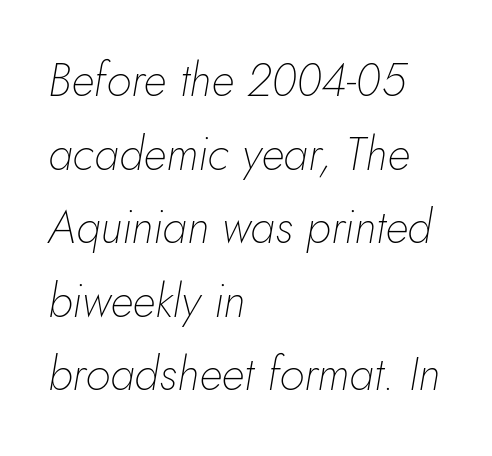
The image shows 46 px thin type, italic (leaning right); set left-aligned, normal line spacing (1.6x), normal letter spacing, not underlined; low stroke contrast and a small x-height.
